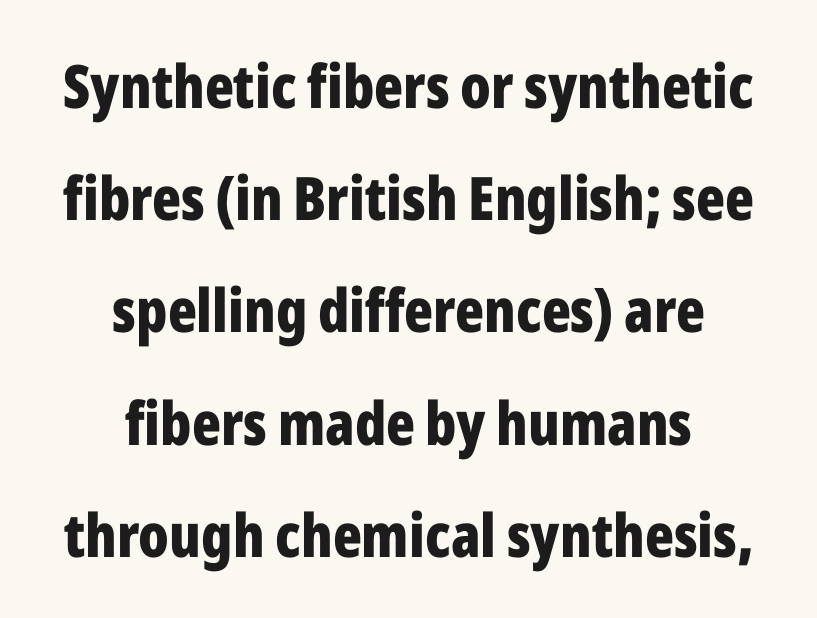
{"serif": "no", "italic": "no", "bold": "yes", "weight": "bold", "width": "condensed", "stroke_contrast": "low", "x_height": "medium", "monospaced": "no", "underline": "no", "align": "center", "line_spacing_ratio": 1.87, "letter_spacing": "normal", "letter_spacing_em": 0.0, "glyph_px": 60}
